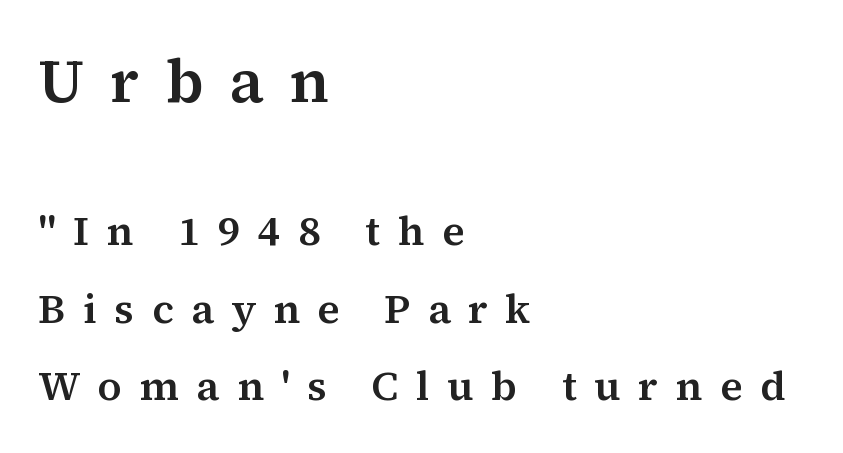
{"serif": "yes", "italic": "no", "width": "normal", "stroke_contrast": "medium", "x_height": "medium", "monospaced": "no", "underline": "no", "align": "left", "line_spacing_ratio": 1.89, "letter_spacing": "wide", "letter_spacing_em": 0.43, "larger_block": "first", "size_ratio": 1.49, "glyph_px": 61}
